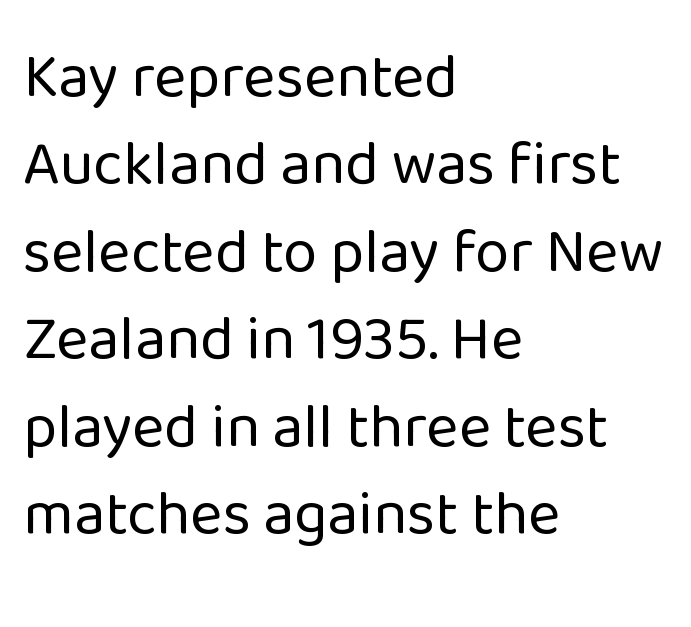
Q: Is the text bold? A: No.
Q: Is the text italic (slanted)? A: No, it is upright.
Q: Is the typeface a serif or a sans-serif typeface? A: Sans-serif.
Q: Is the text underlined? A: No.
Q: How is the paragraph aligned? A: Left-aligned.
Q: Is the spacing between letters normal or unusually wide? A: Normal.
Q: Is the spacing between lines tight, normal or loose? A: Normal.
Q: Width (condensed, normal, or wide)? A: Normal.
Q: Stroke contrast? A: Low.
Q: x-height? A: Medium.
Q: Monospaced? A: No.
